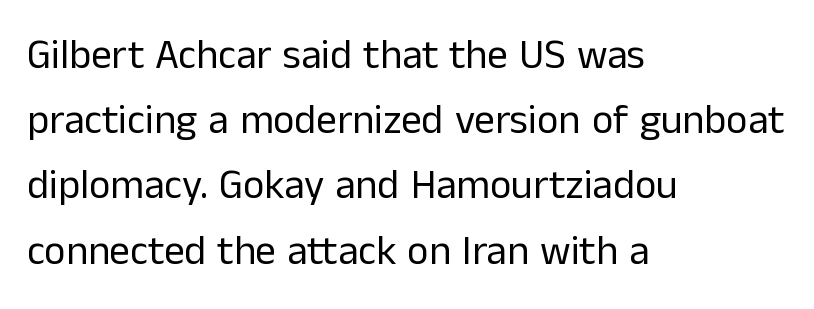
The image shows 41 px regular-weight sans-serif type, upright; set left-aligned, normal line spacing (1.59x), normal letter spacing, not underlined; low stroke contrast and a medium x-height.
